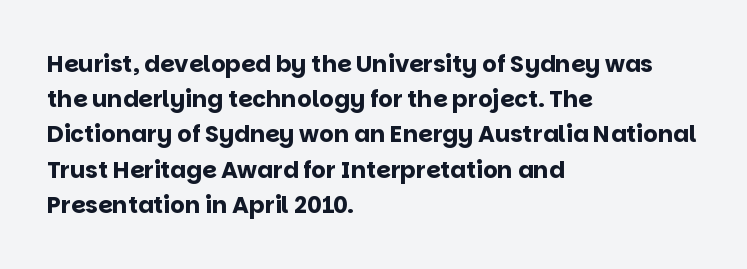
Q: Is the text bold? A: Yes.
Q: Is the text italic (slanted)? A: No, it is upright.
Q: Is the text underlined? A: No.
Q: How is the paragraph aligned? A: Left-aligned.
Q: Is the spacing between letters normal or unusually wide? A: Normal.
Q: Is the spacing between lines tight, normal or loose? A: Normal.
